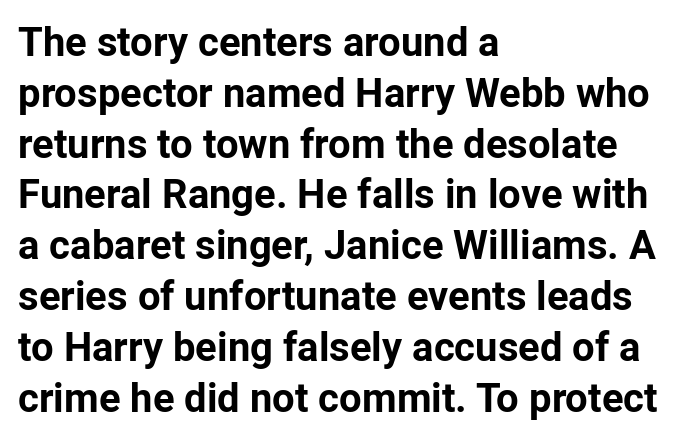
The image shows 40 px bold sans-serif type, upright; set left-aligned, normal line spacing (1.27x), normal letter spacing, not underlined; low stroke contrast and a medium x-height.
